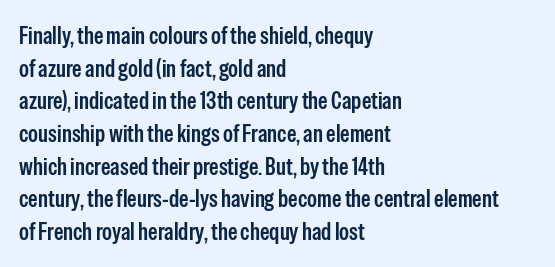
{"italic": "no", "bold": "semi", "underline": "no", "align": "left", "line_spacing": "normal", "line_spacing_ratio": 1.36, "letter_spacing": "normal", "letter_spacing_em": 0.0, "glyph_px": 24}
